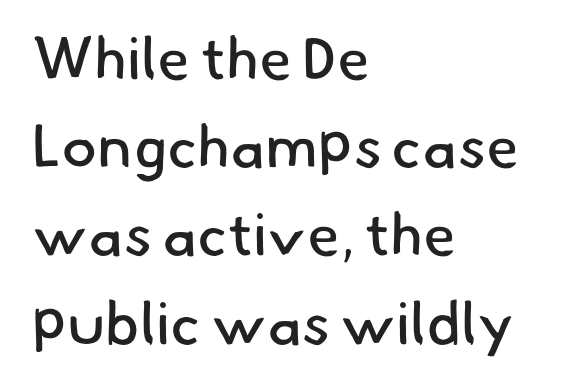
To sum up the face: it is a sans, with no serifs. Letters rest on an invisible, unmarked baseline. The face looks like a standard text weight, possibly lighter. Baseline-to-baseline distance is the conventional proportion of letter height.
